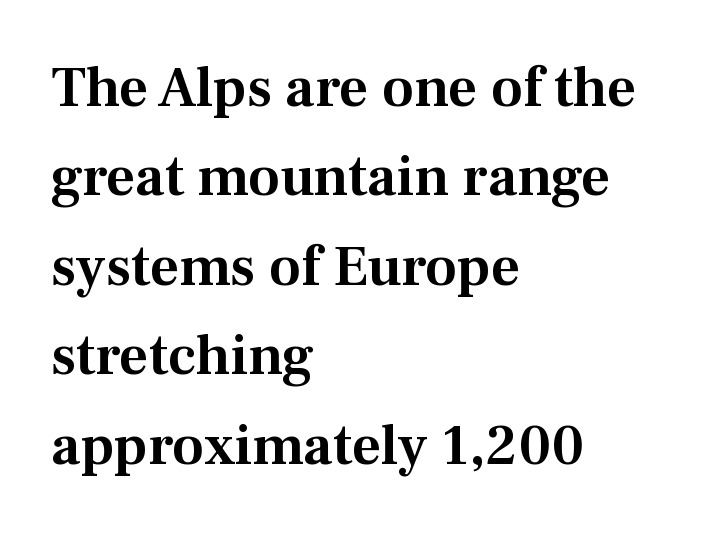
The baseline area is clear. Spacing between characters is what you'd get straight out of the box. The font family rendered here belongs to the serif group. Is this a fixed-width face? No — the glyphs have proportional, varying widths. The paragraph shown leans on its left margin.
